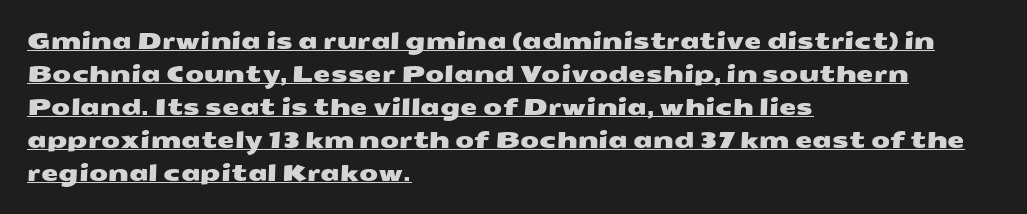
The image shows 22 px text type; set left-aligned, normal line spacing (1.5x), normal letter spacing, underlined.
